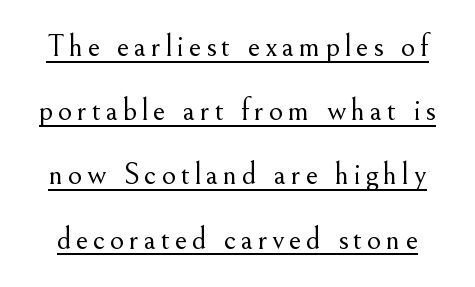
{"serif": "yes", "italic": "no", "bold": "no", "weight": "light", "width": "normal", "stroke_contrast": "medium", "x_height": "small", "monospaced": "no", "underline": "yes", "line_spacing": "loose", "line_spacing_ratio": 2.07, "glyph_px": 31}
